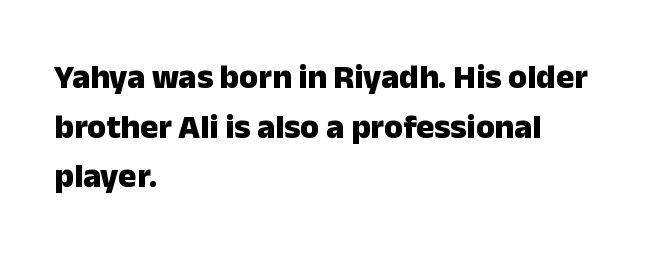
The image shows 34 px heavy sans-serif type, upright; set left-aligned, normal line spacing (1.46x), normal letter spacing, not underlined; low stroke contrast and a medium x-height.
